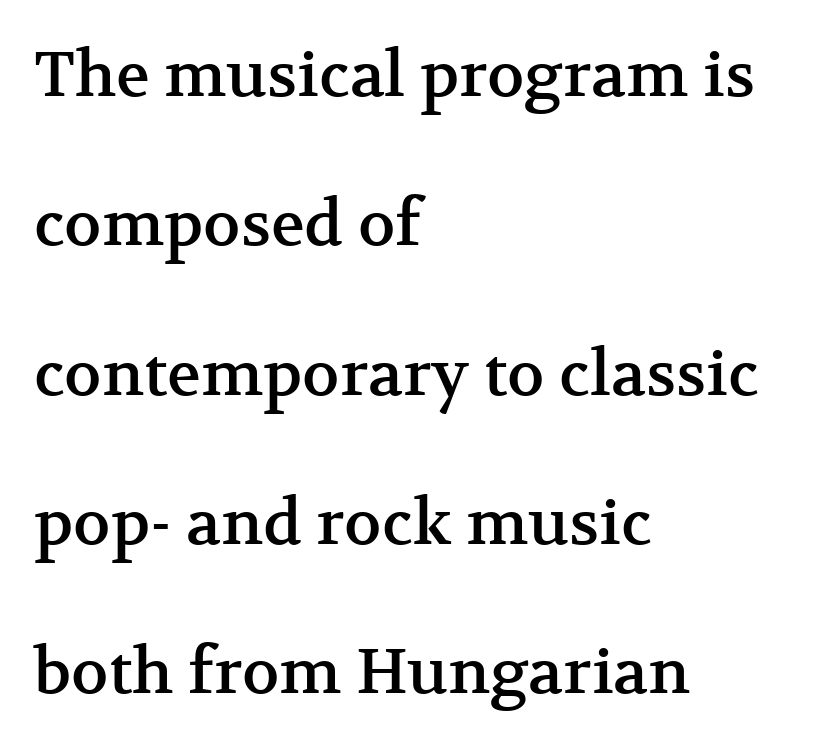
{"serif": "yes", "italic": "no", "width": "normal", "stroke_contrast": "medium", "x_height": "medium", "monospaced": "no", "underline": "no", "align": "left", "line_spacing": "loose", "line_spacing_ratio": 2.37, "letter_spacing": "normal", "letter_spacing_em": 0.0, "glyph_px": 63}
